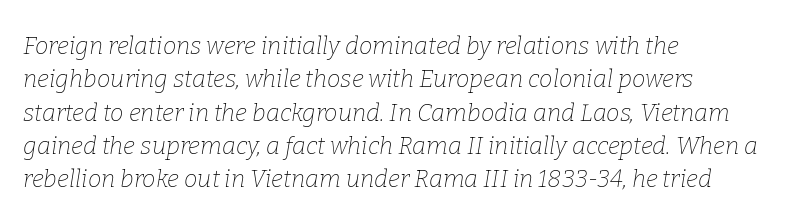
The gaps between neighbouring characters are ordinary and unremarkable. The lettering tilts uniformly, giving the passage an italic look. Short and long lines alike share a common starting point at left. Summary of vertical rhythm: regular, with standard interline spacing. The passage shown is not bold in any degree. The baseline area is clear.
